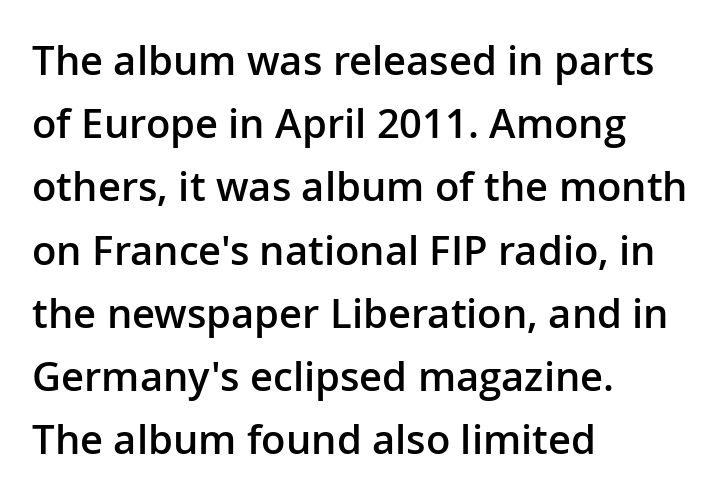
{"serif": "no", "italic": "no", "bold": "semi", "weight": "semibold", "width": "normal", "stroke_contrast": "low", "x_height": "medium", "monospaced": "no", "underline": "no", "align": "left", "line_spacing": "normal", "line_spacing_ratio": 1.58, "letter_spacing": "normal", "letter_spacing_em": 0.0, "glyph_px": 40}
